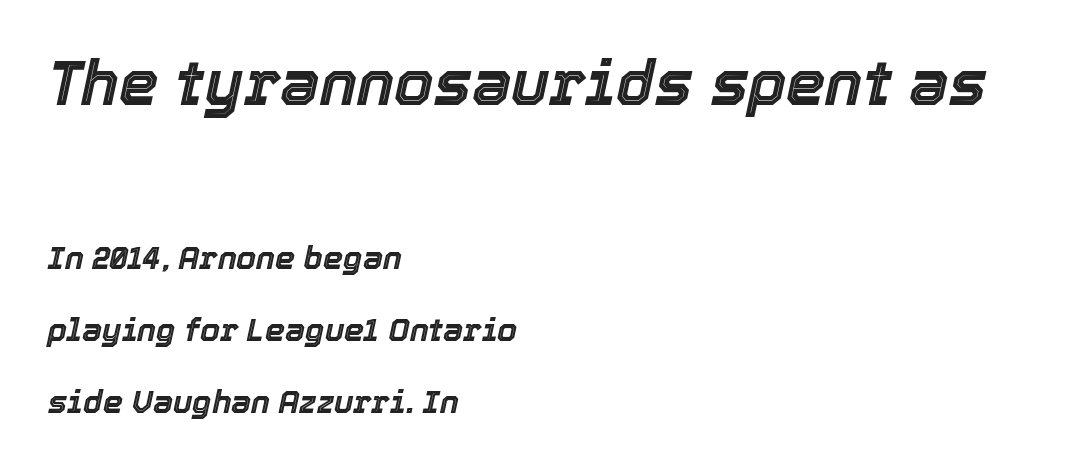
{"italic": "yes", "lean": "right", "slant_degrees": 12, "width": "normal", "x_height": "medium", "monospaced": "no", "underline": "no", "align": "left", "line_spacing": "loose", "line_spacing_ratio": 2.25, "letter_spacing": "normal", "letter_spacing_em": 0.0, "larger_block": "first", "size_ratio": 1.97, "glyph_px": 63}
